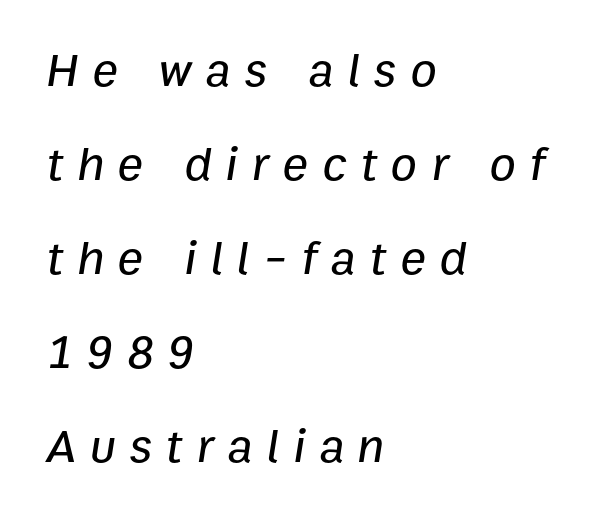
{"italic": "yes", "lean": "right", "slant_degrees": 9, "width": "normal", "stroke_contrast": "low", "x_height": "medium", "monospaced": "no", "underline": "no", "align": "left", "line_spacing": "loose", "line_spacing_ratio": 1.96, "letter_spacing": "wide", "letter_spacing_em": 0.29, "glyph_px": 48}
